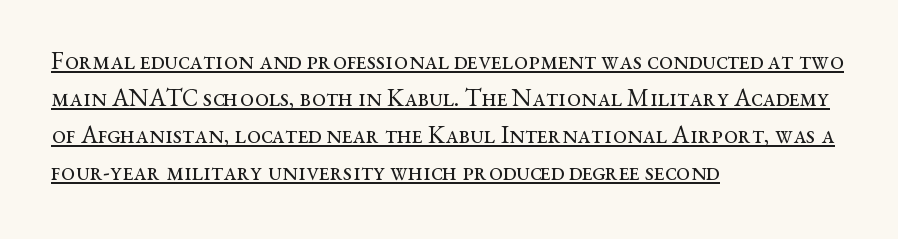
{"italic": "no", "bold": "no", "underline": "yes", "align": "left", "line_spacing": "normal", "line_spacing_ratio": 1.48, "letter_spacing": "normal", "letter_spacing_em": 0.0, "glyph_px": 25}
